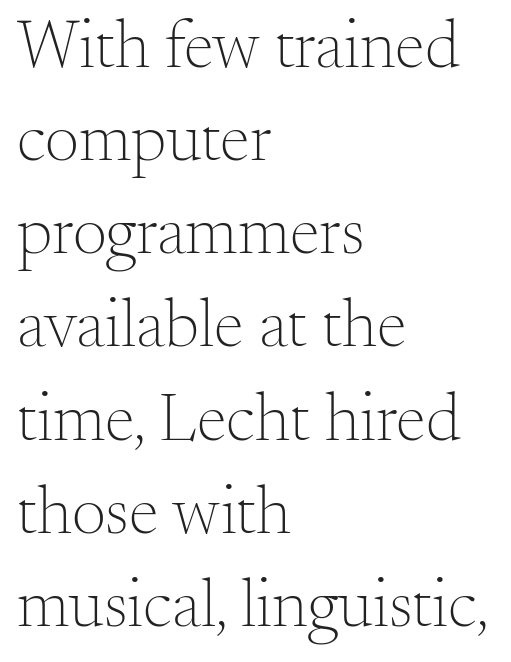
{"serif": "yes", "italic": "no", "bold": "no", "weight": "light", "width": "normal", "stroke_contrast": "medium", "x_height": "small", "monospaced": "no", "underline": "no", "align": "left", "line_spacing": "normal", "line_spacing_ratio": 1.37, "letter_spacing": "normal", "letter_spacing_em": 0.0, "glyph_px": 68}
